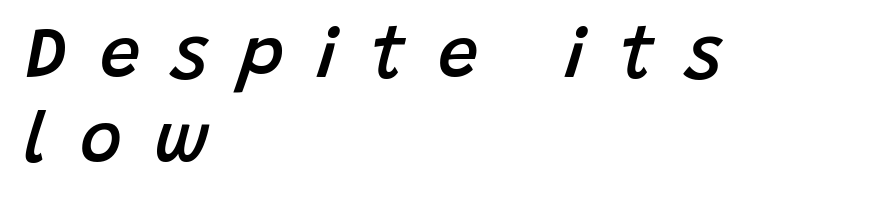
The type is letterspaced generously, with wide tracking. Note the varied advance widths — an 'i' is clearly narrower than an 'm'. The typesetter chose a ragged-right arrangement here. Has an underline been added? It has not. The strokes are fattened partway — semibold, not bold. Italic: yes, the glyphs are oblique.
